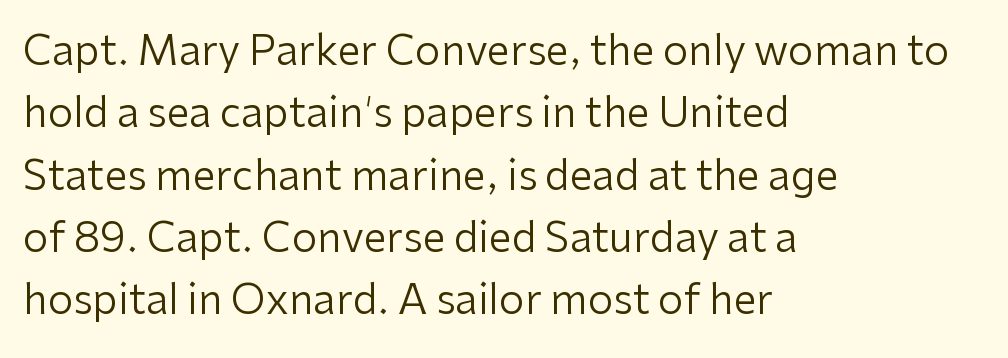
{"serif": "no", "italic": "no", "bold": "no", "weight": "regular", "width": "normal", "stroke_contrast": "low", "x_height": "medium", "monospaced": "no", "underline": "no", "align": "left", "line_spacing": "normal", "line_spacing_ratio": 1.52, "letter_spacing": "normal", "letter_spacing_em": 0.0, "glyph_px": 41}
